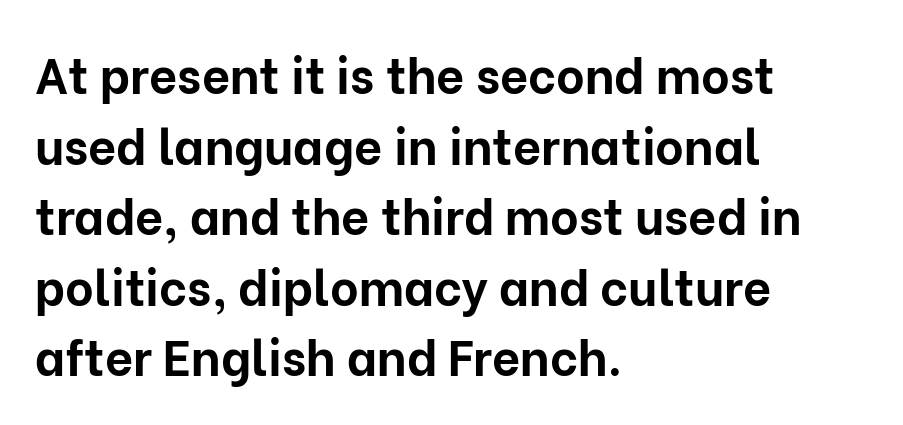
The image shows 49 px bold sans-serif type, upright; set left-aligned, normal line spacing (1.44x), normal letter spacing, not underlined; low stroke contrast and a medium x-height.
